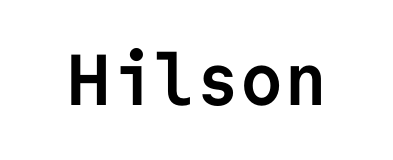
What kind of face is this? One without serifs — a sans. This rendering features lettering with no underline. Spacing verdict: monospaced, one width for all characters. Heft: maximum for text — a bold.
